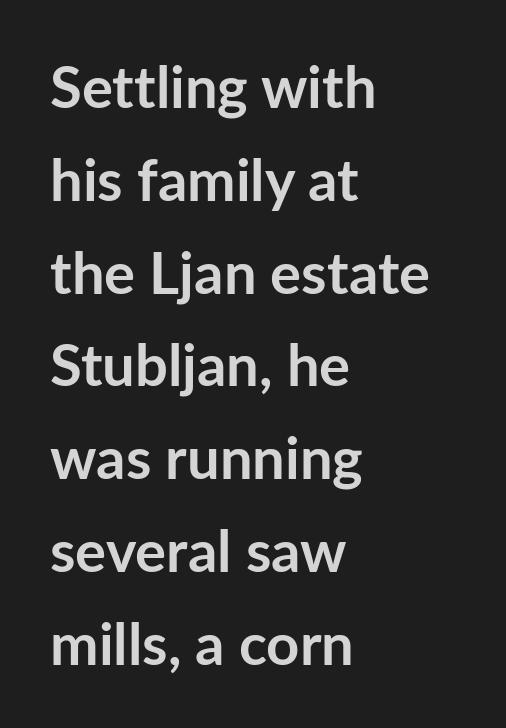
Nothing sits at the stroke ends, so this counts as sans-serif. Here the designer chose a conventional face with non-uniform glyph widths. On the weight axis this lands at bold, roughly 700. The paragraph has a hard left edge and a soft right edge.
